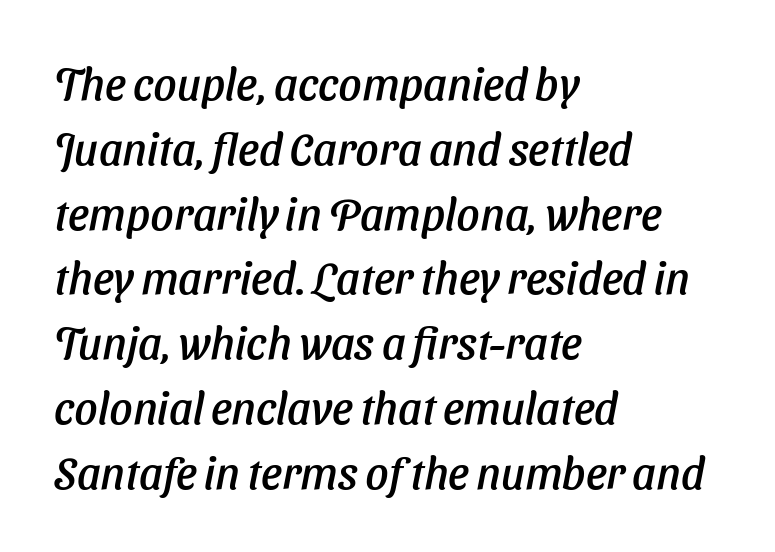
Q: Is the typeface a serif or a sans-serif typeface? A: Serif.
Q: Is the text underlined? A: No.
Q: How is the paragraph aligned? A: Left-aligned.
Q: Is the spacing between letters normal or unusually wide? A: Normal.
Q: Is the spacing between lines tight, normal or loose? A: Normal.
Q: Width (condensed, normal, or wide)? A: Normal.
Q: Stroke contrast? A: Low.
Q: x-height? A: Medium.
Q: Monospaced? A: No.
